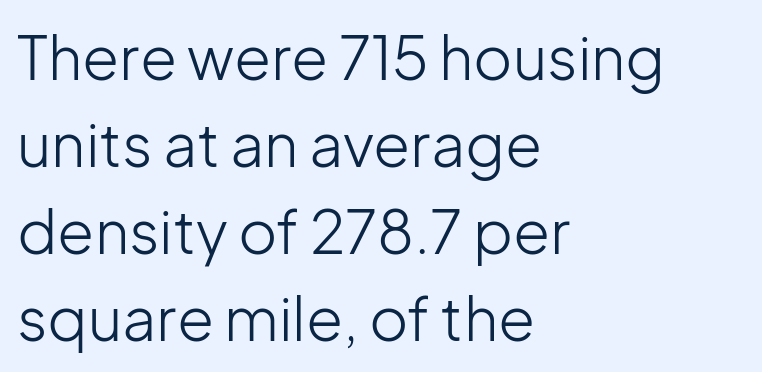
Q: Is the text bold? A: No.
Q: Is the text italic (slanted)? A: No, it is upright.
Q: Is the typeface a serif or a sans-serif typeface? A: Sans-serif.
Q: Is the text underlined? A: No.
Q: How is the paragraph aligned? A: Left-aligned.
Q: Is the spacing between letters normal or unusually wide? A: Normal.
Q: Is the spacing between lines tight, normal or loose? A: Normal.
Q: Width (condensed, normal, or wide)? A: Normal.
Q: Stroke contrast? A: Low.
Q: x-height? A: Medium.
Q: Monospaced? A: No.
